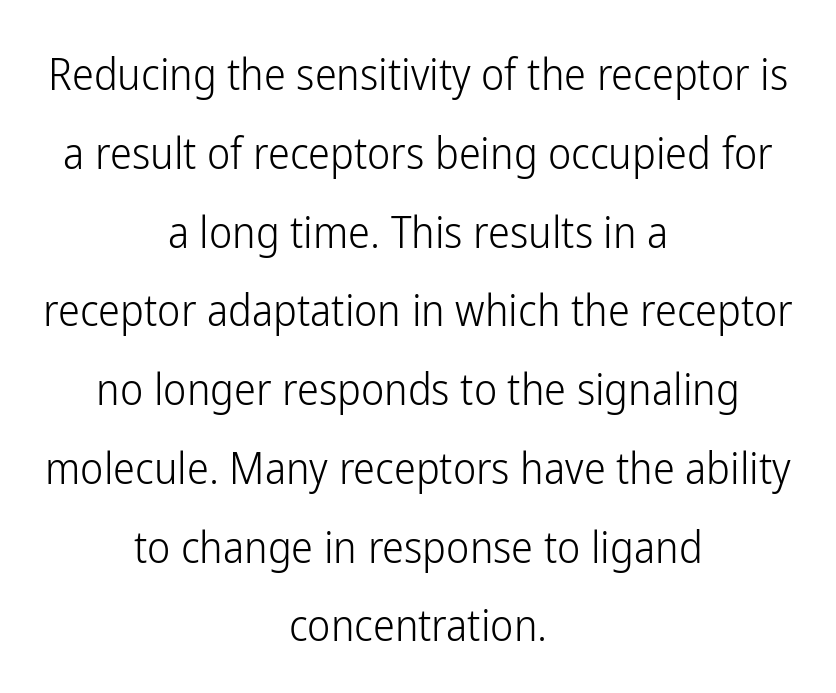
In CSS terms this would be text-align: center. Underlining? Definitely not there. No chunkiness to these letters — they're not bold. Each word holds together tightly as a unit, with standard inter-letter gaps. Is this a fixed-width face? No — the glyphs have proportional, varying widths.
